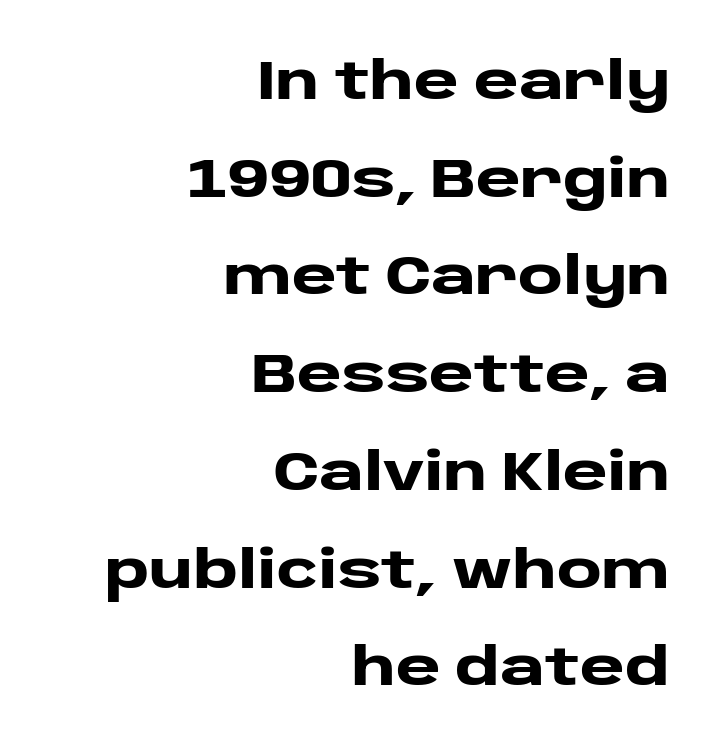
Q: Is the text bold? A: Yes.
Q: Is the text italic (slanted)? A: No, it is upright.
Q: Is the typeface a serif or a sans-serif typeface? A: Sans-serif.
Q: Is the text underlined? A: No.
Q: How is the paragraph aligned? A: Right-aligned.
Q: Is the spacing between letters normal or unusually wide? A: Normal.
Q: Width (condensed, normal, or wide)? A: Wide.
Q: Stroke contrast? A: Low.
Q: x-height? A: Large.
Q: Monospaced? A: No.
